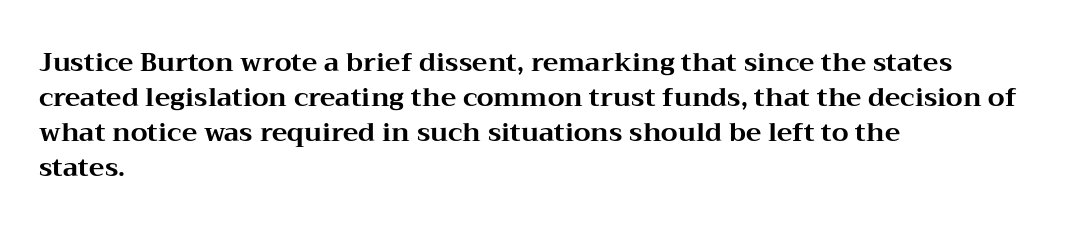
Q: Is the text bold? A: Yes.
Q: Is the text italic (slanted)? A: No, it is upright.
Q: Is the text underlined? A: No.
Q: How is the paragraph aligned? A: Left-aligned.
Q: Is the spacing between letters normal or unusually wide? A: Normal.
Q: Is the spacing between lines tight, normal or loose? A: Normal.
